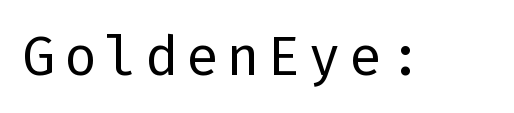
You can tell from the bare stems that sans-serif type was used. The passage shown is not bold in any degree. Posture: straight, roman, zero tilt. No word sits above an underline.
